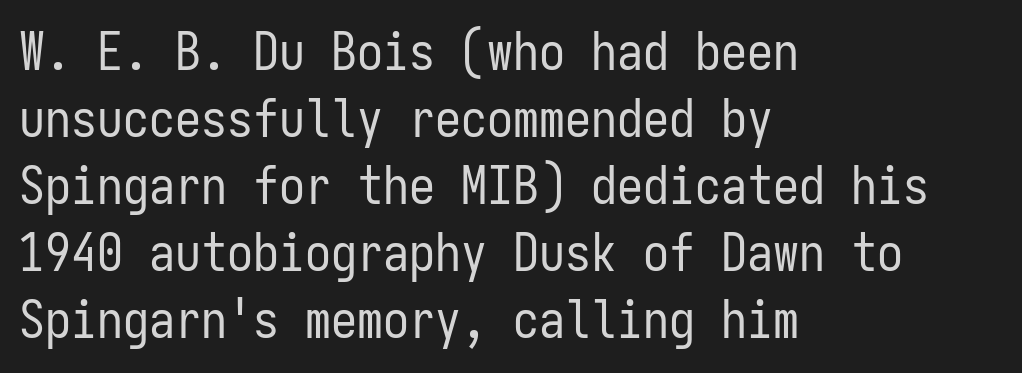
{"serif": "no", "italic": "no", "bold": "no", "weight": "regular", "width": "condensed", "stroke_contrast": "low", "x_height": "medium", "monospaced": "yes", "underline": "no", "align": "left", "line_spacing": "normal", "line_spacing_ratio": 1.29, "letter_spacing": "normal", "letter_spacing_em": 0.0, "glyph_px": 52}
